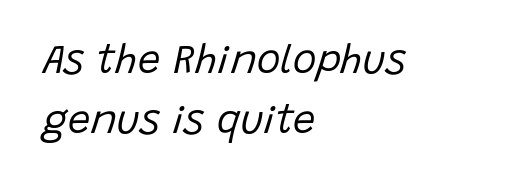
Q: Is the text bold? A: No.
Q: Is the text italic (slanted)? A: Yes, it leans right by about 15 degrees.
Q: Is the text underlined? A: No.
Q: How is the paragraph aligned? A: Left-aligned.
Q: Is the spacing between letters normal or unusually wide? A: Normal.
Q: Is the spacing between lines tight, normal or loose? A: Normal.
Q: Width (condensed, normal, or wide)? A: Normal.
Q: Stroke contrast? A: Low.
Q: x-height? A: Large.
Q: Monospaced? A: No.
